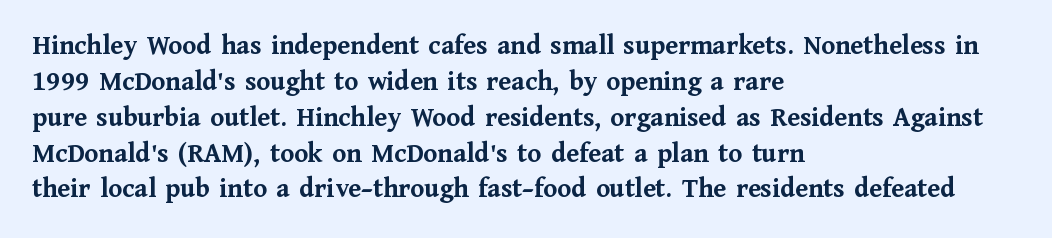
{"serif": "yes", "italic": "no", "bold": "yes", "weight": "semibold", "width": "normal", "stroke_contrast": "medium", "x_height": "medium", "monospaced": "no", "underline": "no", "align": "left", "line_spacing": "normal", "line_spacing_ratio": 1.28, "letter_spacing": "normal", "letter_spacing_em": 0.0, "glyph_px": 28}
